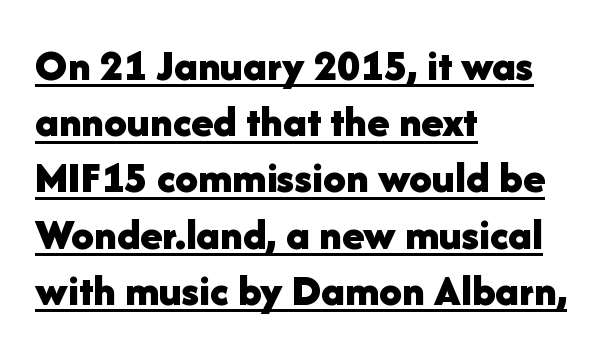
The image shows 45 px bold sans-serif type, upright; set left-aligned, normal line spacing (1.25x), normal letter spacing, underlined; low stroke contrast and a medium x-height.
